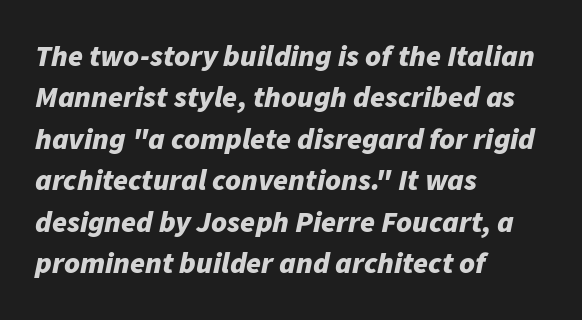
The image shows 30 px bold type, italic (leaning right); set left-aligned, normal line spacing (1.38x), normal letter spacing, not underlined; low stroke contrast and a medium x-height.
